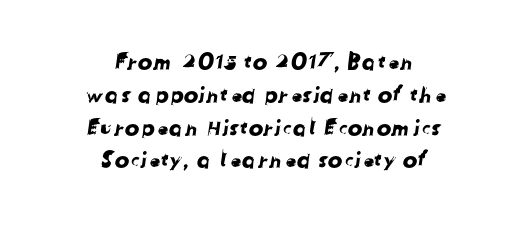
Q: Is the text underlined? A: No.
Q: How is the paragraph aligned? A: Centered.
Q: Is the spacing between letters normal or unusually wide? A: Normal.
Q: Is the spacing between lines tight, normal or loose? A: Normal.
